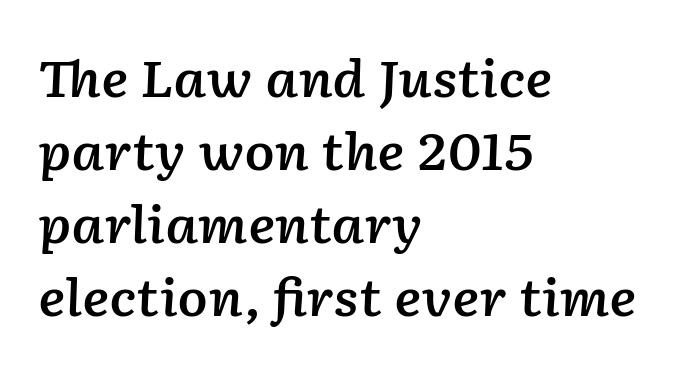
The image shows 50 px semibold type, italic (leaning right); set left-aligned, normal line spacing (1.46x), normal letter spacing, not underlined; low stroke contrast and a medium x-height.
